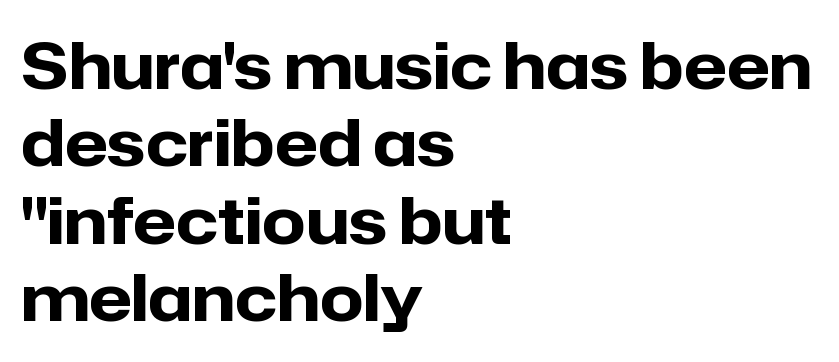
Quick note: underline off. Compared with typical body copy, the letter spacing here is the same. A typesetter would label this face a sans. Heft: maximum for text — a bold. Alignment: flush left.
